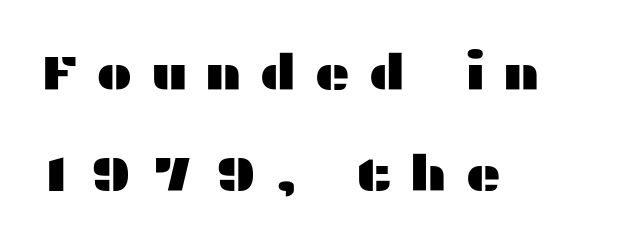
The letters advance in unequal steps, a hallmark of proportional type. Ordinary non-slanted type is in use. The letters are spread apart with noticeably loose tracking. The glyphs in this specimen are sans serif. Loosely led — the rows are spread out.
